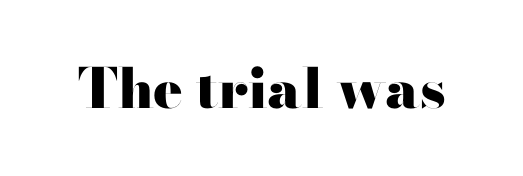
Q: Is the text bold? A: Yes.
Q: Is the text italic (slanted)? A: No, it is upright.
Q: Is the typeface a serif or a sans-serif typeface? A: Sans-serif.
Q: Is the text underlined? A: No.
Q: Is the spacing between letters normal or unusually wide? A: Normal.
Q: Width (condensed, normal, or wide)? A: Wide.
Q: Stroke contrast? A: High.
Q: x-height? A: Small.
Q: Monospaced? A: No.
